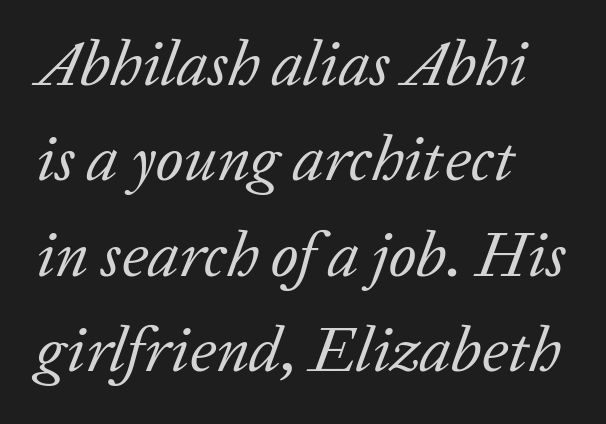
{"serif": "yes", "italic": "yes", "lean": "right", "slant_degrees": 20, "bold": "no", "weight": "regular", "width": "normal", "stroke_contrast": "low", "x_height": "medium", "monospaced": "no", "underline": "no", "align": "left", "line_spacing": "normal", "line_spacing_ratio": 1.49, "letter_spacing": "normal", "letter_spacing_em": 0.0, "glyph_px": 64}
